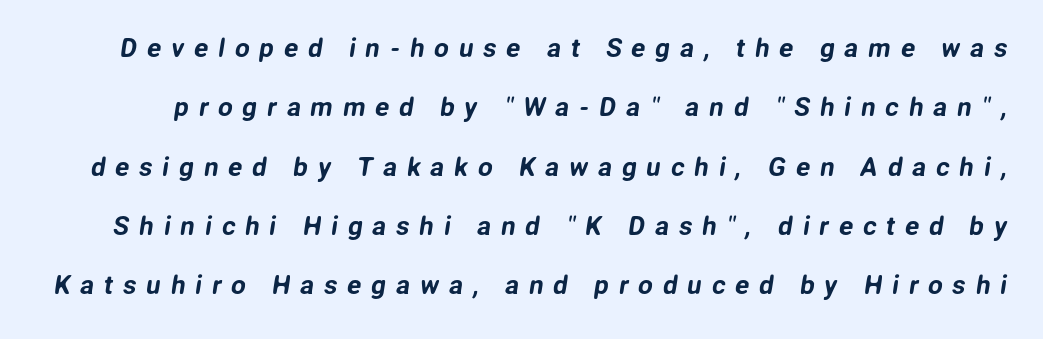
The image shows 26 px text type; set loose line spacing (2.28x), unusually wide letter spacing (+0.38 em), not underlined.
